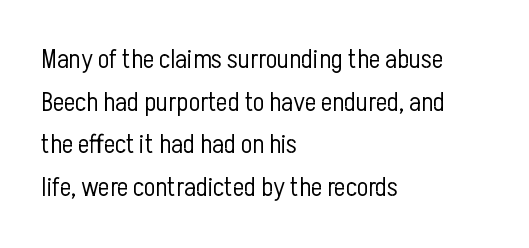
The image shows 27 px text type, upright; set left-aligned, normal line spacing (1.58x), normal letter spacing, not underlined.
